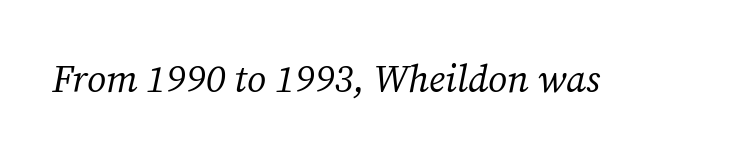
These lines were composed using italics. Stems here are at most as thick as an everyday book face. The gap between lines stays unmarked. A typesetter would call this proportional, since set widths differ per character. Observe the serifs anchoring each vertical stroke in this sample. Each word holds together tightly as a unit, with standard inter-letter gaps.
